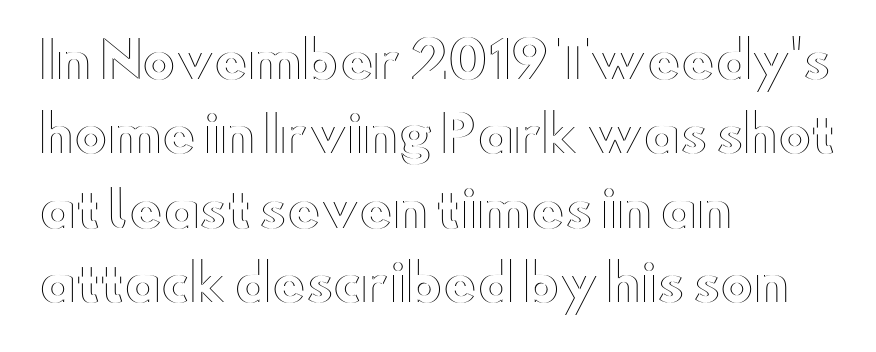
Honestly, there is no underline to notice here at all. What's the leading like? Ordinary, nothing unusual. Posture: upright roman. Tracking here is standard; glyphs follow each other at the usual distance. Line starts are locked; line ends wander. The letters advance in unequal steps, a hallmark of proportional type.
